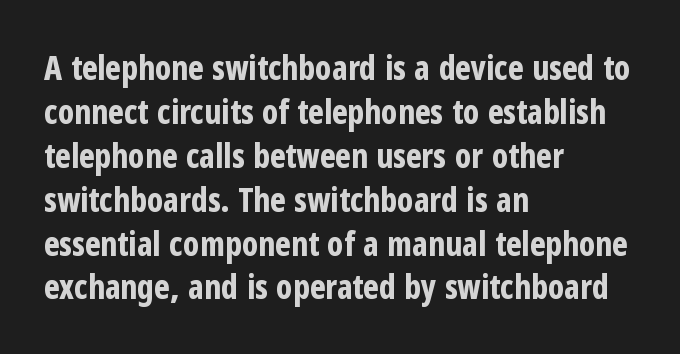
{"serif": "no", "italic": "no", "bold": "yes", "weight": "bold", "width": "condensed", "stroke_contrast": "low", "x_height": "medium", "monospaced": "no", "underline": "no", "align": "left", "line_spacing": "normal", "line_spacing_ratio": 1.33, "letter_spacing": "normal", "letter_spacing_em": 0.0, "glyph_px": 33}
